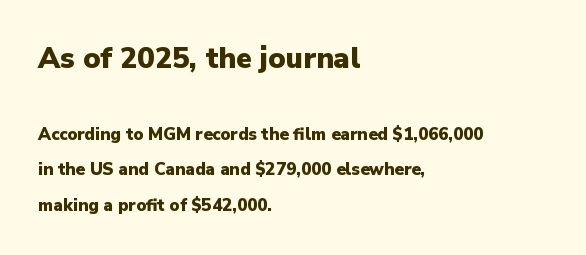
{"serif": "no", "italic": "no", "bold": "yes", "weight": "heavy", "width": "normal", "stroke_contrast": "low", "x_height": "medium", "monospaced": "no", "underline": "no", "align": "left", "line_spacing": "loose", "line_spacing_ratio": 2.09, "letter_spacing": "normal", "letter_spacing_em": 0.0, "larger_block": "first", "size_ratio": 1.71, "glyph_px": 29}
